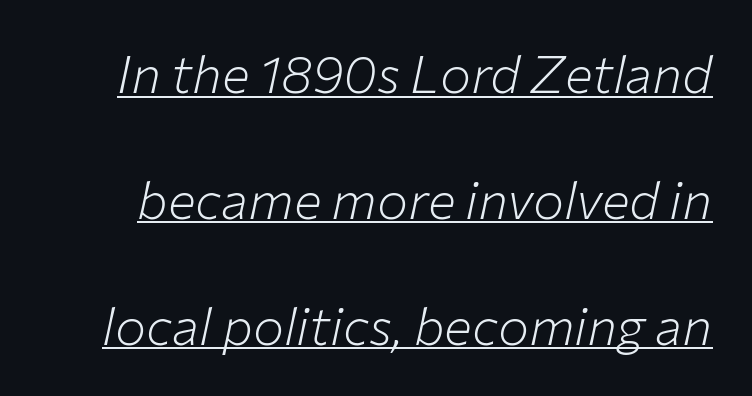
Leading: increased. Somebody hit Ctrl+U on this one — the words are underlined. You can tell it's italic because the verticals aren't actually vertical. The passage shown is typed in a proportional face where columns would drift. Caption: face not bold, strokes unweighted. Here the glyphs are tracked normally, forming tight word shapes.
